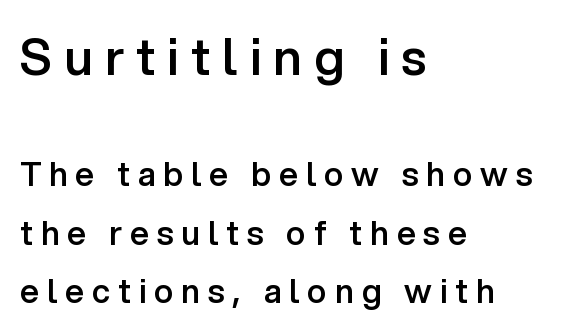
The image shows 50 px semibold sans-serif type, upright; set left-aligned, line spacing 1.78x, unusually wide letter spacing (+0.24 em), not underlined; the first (top) block is 1.52x larger; low stroke contrast and a medium x-height.
